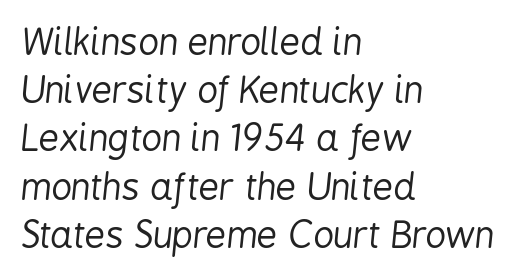
The image shows 36 px regular-weight, condensed type, italic (leaning right); set left-aligned, normal line spacing (1.34x), normal letter spacing, not underlined; low stroke contrast and a medium x-height.
